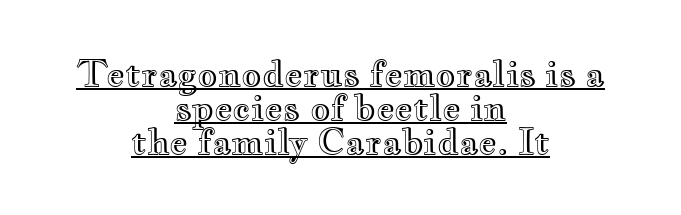
The image shows 35 px wide type, upright; set centered, tight line spacing (0.97x), normal letter spacing, underlined; a small x-height.
